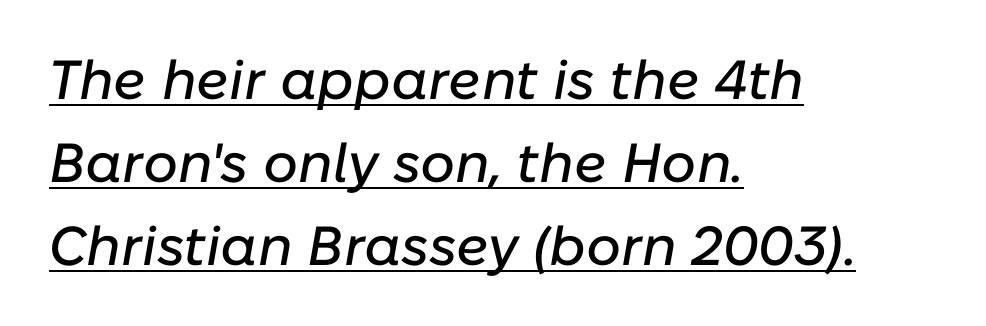
Nothing unusual about the tracking: characters are spaced as the font intends. The letters advance in unequal steps, a hallmark of proportional type. Glance below the letters and you will spot a drawn line. Leading: standard. Does the copy run flush right? No — it runs flush left. The font's italic variant was chosen for this text.
